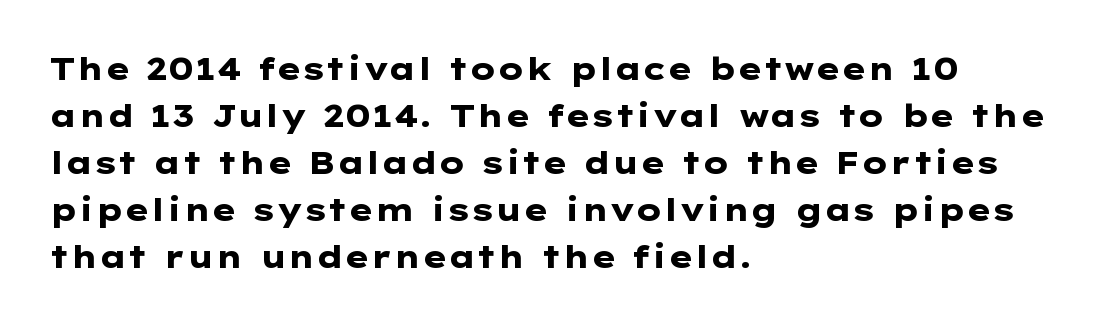
Inter-character spacing is left at the font's built-in metrics. The rows are spaced the way most documents space them. The specimen omits any rule beneath the text block's lines. In terms of weight, the rendering is a true, heavy bold. The specimen reads as upright at a glance.
